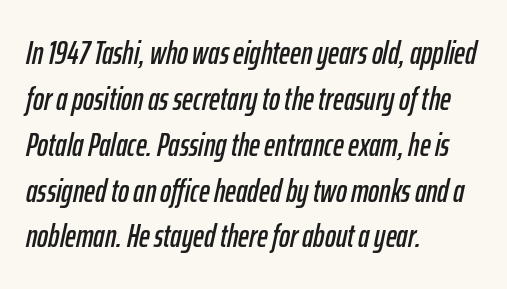
{"italic": "yes", "lean": "right", "slant_degrees": 12, "width": "condensed", "stroke_contrast": "low", "x_height": "medium", "monospaced": "no", "underline": "no", "align": "left", "line_spacing": "normal", "line_spacing_ratio": 1.39, "letter_spacing": "normal", "letter_spacing_em": 0.0, "glyph_px": 33}
